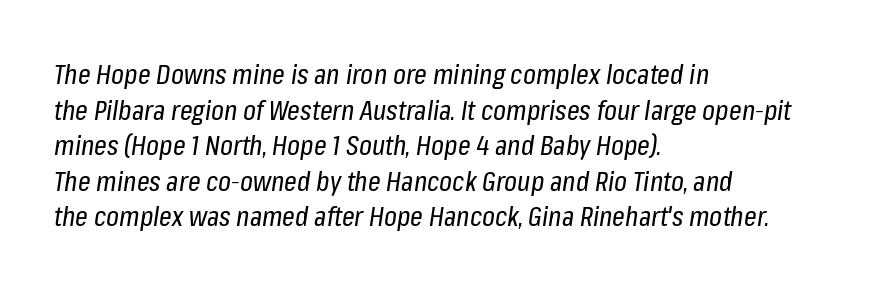
The image shows 28 px regular-weight, condensed type, italic (leaning right); set left-aligned, normal line spacing (1.27x), normal letter spacing, not underlined; low stroke contrast and a medium x-height.
